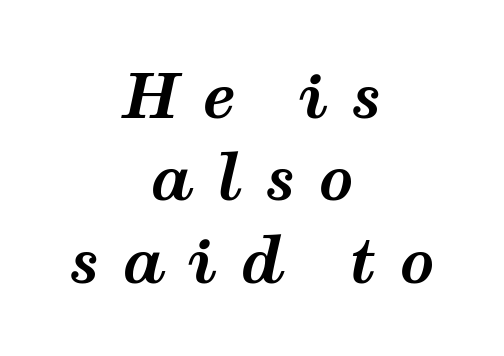
{"italic": "yes", "lean": "right", "slant_degrees": 12, "bold": "yes", "weight": "bold", "width": "wide", "stroke_contrast": "medium", "x_height": "medium", "monospaced": "no", "underline": "no", "align": "center", "line_spacing": "normal", "line_spacing_ratio": 1.35, "letter_spacing": "wide", "letter_spacing_em": 0.38, "glyph_px": 61}
